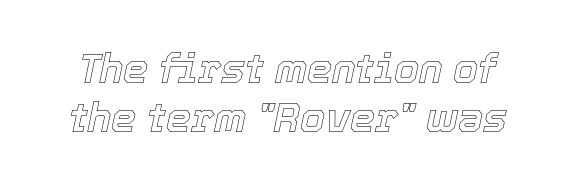
{"italic": "yes", "lean": "right", "slant_degrees": 12, "width": "normal", "x_height": "medium", "monospaced": "no", "underline": "no", "line_spacing_ratio": 1.23, "letter_spacing": "normal", "letter_spacing_em": 0.0, "glyph_px": 40}
